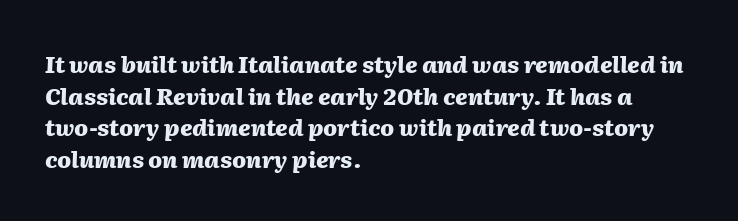
Q: Is the text bold? A: Yes.
Q: Is the text italic (slanted)? A: Yes, it leans right by about 2 degrees.
Q: Is the text underlined? A: No.
Q: How is the paragraph aligned? A: Left-aligned.
Q: Is the spacing between letters normal or unusually wide? A: Normal.
Q: Is the spacing between lines tight, normal or loose? A: Normal.
